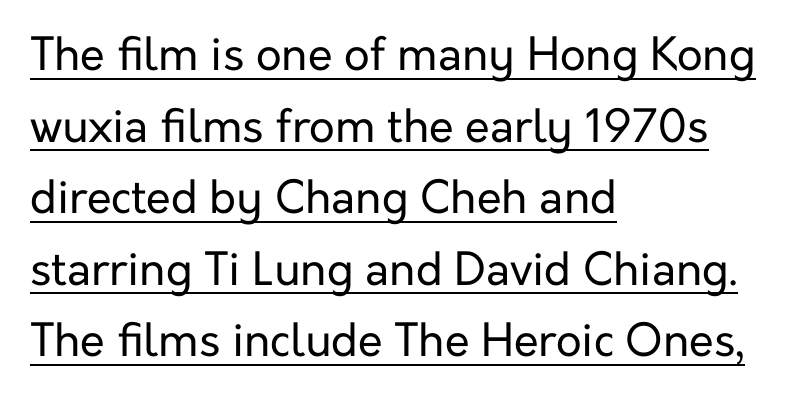
{"serif": "no", "italic": "no", "bold": "no", "weight": "regular", "width": "normal", "stroke_contrast": "low", "x_height": "medium", "monospaced": "no", "underline": "yes", "align": "left", "line_spacing": "normal", "line_spacing_ratio": 1.59, "letter_spacing": "normal", "letter_spacing_em": 0.0, "glyph_px": 45}
